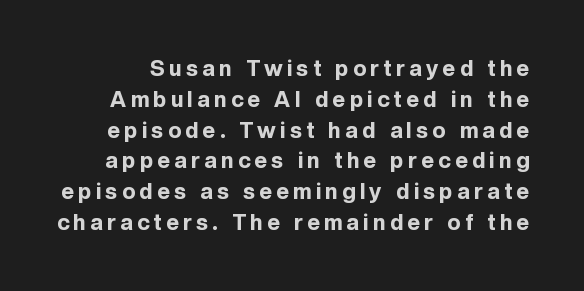
The image shows 22 px bold type, upright; set normal line spacing (1.4x), unusually wide letter spacing (+0.2 em), not underlined.
